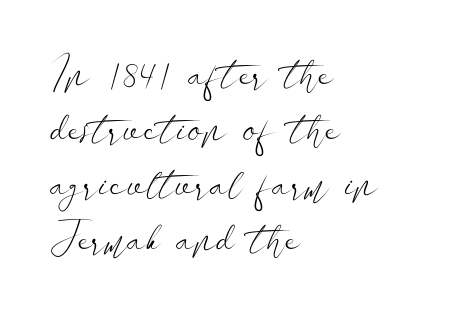
All the whitespace from short lines collects on the right. Spacing verdict: proportional, widths tailored to each character. Typographically, this falls in the sans-serif category. No extra tracking has been applied to these lines. Each stroke keeps to a modest, everyday thickness or less.
